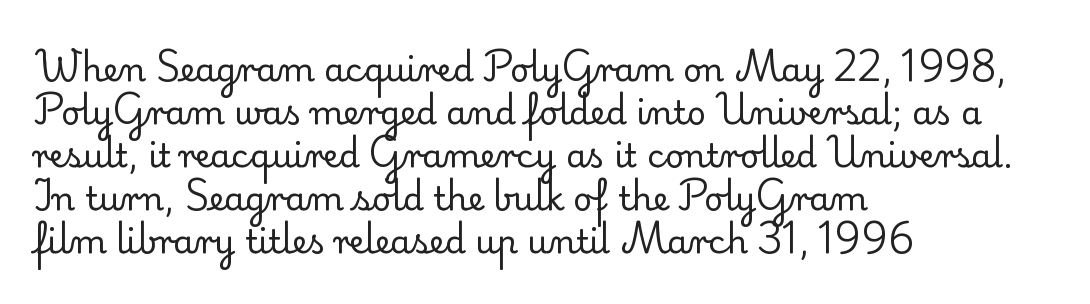
The passage shown is not underscored anywhere. Varying glyph widths throughout — classic text-font behaviour. Heft: none added — not bold. The face used here is rendered with its standard letterfit. These lines are composed in type with serifs. Whoever set this chose a conventional vertical rhythm.
